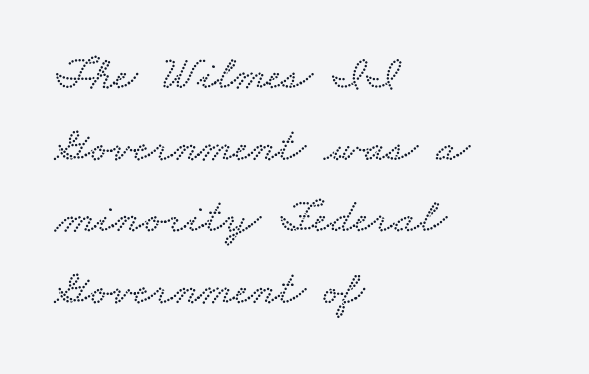
The image shows 48 px wide type; set left-aligned, normal line spacing (1.49x), normal letter spacing, not underlined; low stroke contrast and a small x-height.
